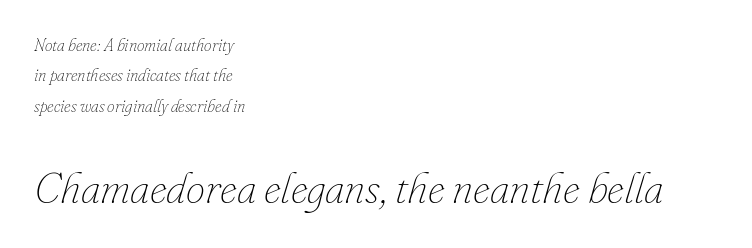
The image shows 43 px thin type, italic (leaning right); set left-aligned, line spacing 1.79x, normal letter spacing, not underlined; the second (bottom) block is 2.53x larger; low stroke contrast and a small x-height.
